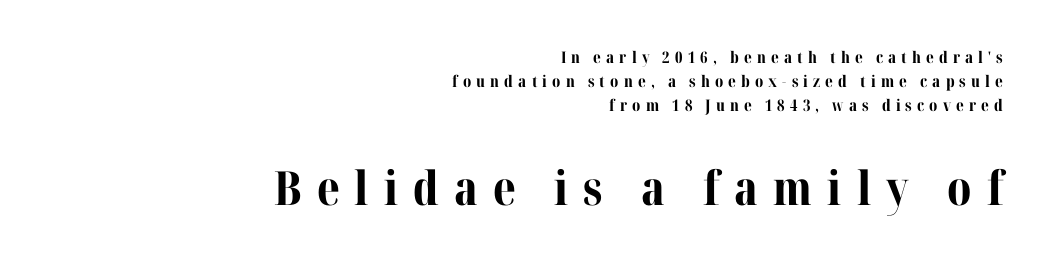
{"serif": "yes", "italic": "no", "bold": "yes", "weight": "bold", "width": "normal", "stroke_contrast": "medium", "x_height": "medium", "monospaced": "no", "underline": "no", "align": "right", "line_spacing": "normal", "line_spacing_ratio": 1.49, "letter_spacing": "wide", "letter_spacing_em": 0.32, "larger_block": "second", "size_ratio": 2.94, "glyph_px": 47}
